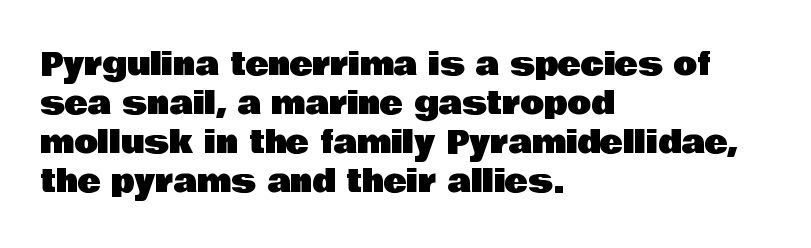
Looks like regular typesetting: each glyph gets only the width it needs. Font category for this specimen: sans-serif. Underlining? Definitely not there. Between one letter and the next there's only the usual sliver of space. It's the straight-up-and-down kind of type. Notice how the passage keeps a crisp vertical edge on the left only.
